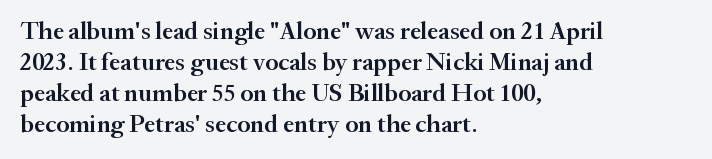
Q: Is the text bold? A: Semi-bold.
Q: Is the text italic (slanted)? A: No, it is upright.
Q: Is the text underlined? A: No.
Q: How is the paragraph aligned? A: Left-aligned.
Q: Is the spacing between letters normal or unusually wide? A: Normal.
